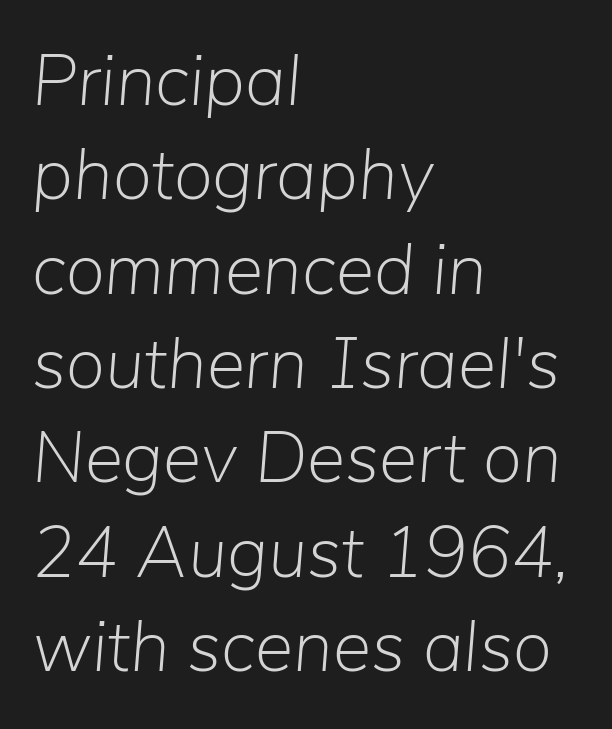
Q: Is the text bold? A: No.
Q: Is the text italic (slanted)? A: Yes, it leans right by about 5 degrees.
Q: Is the text underlined? A: No.
Q: How is the paragraph aligned? A: Left-aligned.
Q: Is the spacing between letters normal or unusually wide? A: Normal.
Q: Is the spacing between lines tight, normal or loose? A: Normal.
Q: Width (condensed, normal, or wide)? A: Normal.
Q: Stroke contrast? A: Low.
Q: x-height? A: Medium.
Q: Monospaced? A: No.
